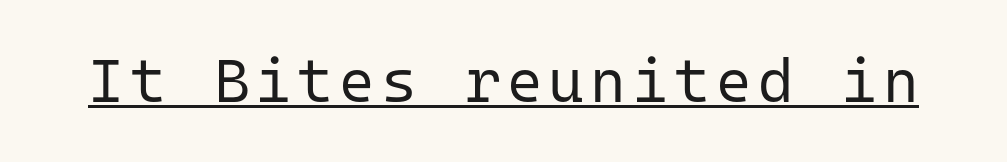
Q: Is the text bold? A: No.
Q: Is the text italic (slanted)? A: No, it is upright.
Q: Is the typeface a serif or a sans-serif typeface? A: Sans-serif.
Q: Is the text underlined? A: Yes.
Q: Width (condensed, normal, or wide)? A: Normal.
Q: Stroke contrast? A: Low.
Q: x-height? A: Medium.
Q: Monospaced? A: Yes.
